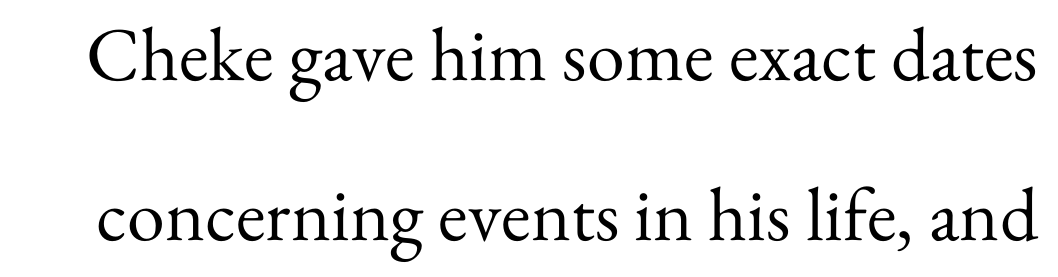
The image shows 76 px regular-weight serif type, upright; set loose line spacing (2.1x), normal letter spacing, not underlined; medium stroke contrast and a small x-height.
